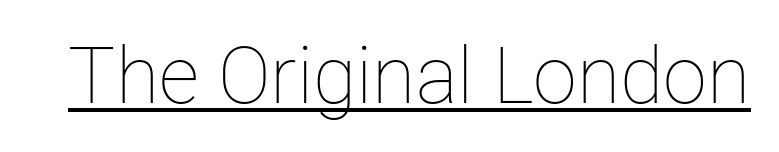
Does extra space separate the letters? No, they use regular spacing. The strokes are not fattened; the text isn't bold. You could not count columns in this text — the font is proportionally spaced. Every word sits above its own underline.
